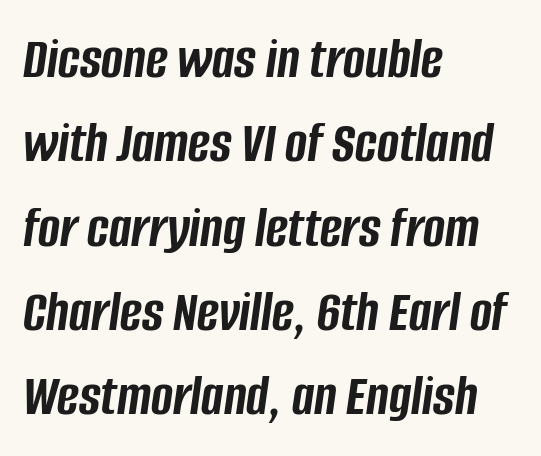
The image shows 59 px semibold, condensed type, italic (leaning right); set left-aligned, normal line spacing (1.43x), normal letter spacing, not underlined; low stroke contrast and a large x-height.
